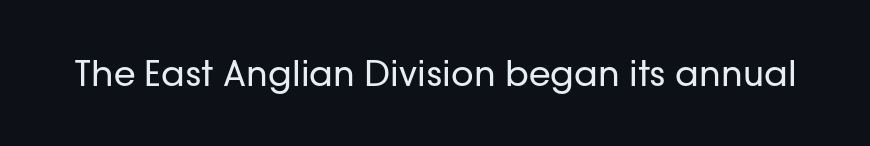
{"serif": "no", "italic": "no", "bold": "no", "weight": "regular", "width": "normal", "stroke_contrast": "low", "x_height": "medium", "monospaced": "no", "underline": "no", "letter_spacing": "normal", "letter_spacing_em": 0.0, "glyph_px": 35}
